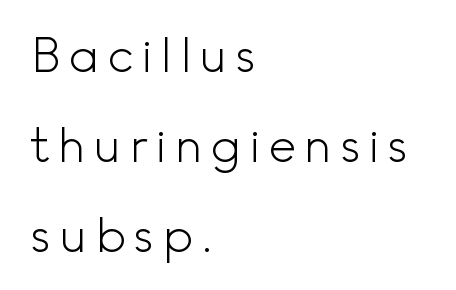
{"serif": "no", "italic": "no", "bold": "no", "weight": "light", "width": "normal", "x_height": "small", "monospaced": "no", "underline": "no", "align": "left", "line_spacing_ratio": 1.87, "glyph_px": 48}
